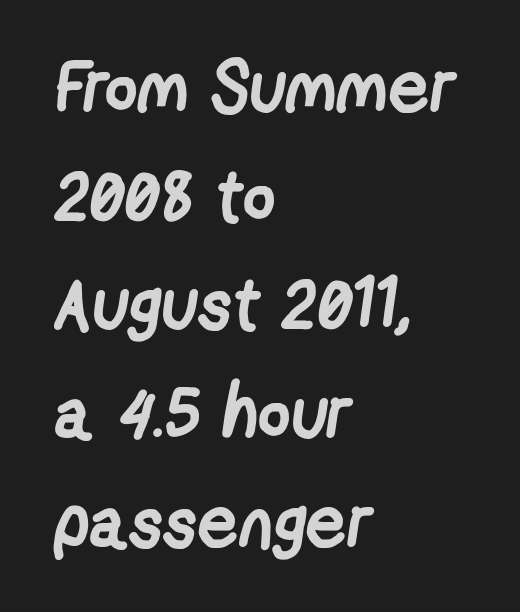
Q: Is the text bold? A: Yes.
Q: Is the typeface a serif or a sans-serif typeface? A: Sans-serif.
Q: Is the text underlined? A: No.
Q: How is the paragraph aligned? A: Left-aligned.
Q: Is the spacing between letters normal or unusually wide? A: Normal.
Q: Is the spacing between lines tight, normal or loose? A: Normal.
Q: Width (condensed, normal, or wide)? A: Condensed.
Q: Stroke contrast? A: Low.
Q: x-height? A: Medium.
Q: Monospaced? A: No.
